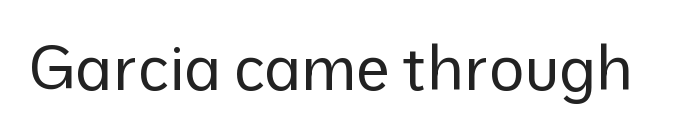
{"serif": "no", "italic": "no", "bold": "no", "weight": "regular", "width": "normal", "stroke_contrast": "low", "x_height": "medium", "monospaced": "no", "underline": "no", "letter_spacing": "normal", "letter_spacing_em": 0.0, "glyph_px": 61}
